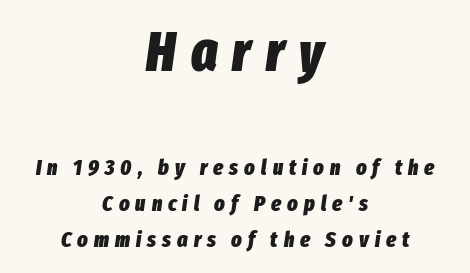
The image shows 55 px heavy, condensed type, italic (leaning right); set centered, normal line spacing (1.65x), unusually wide letter spacing (+0.27 em), not underlined; the first (top) block is 2.5x larger; low stroke contrast and a medium x-height.
